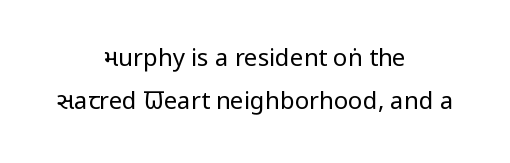
{"italic": "no", "bold": "no", "underline": "no", "align": "center", "line_spacing_ratio": 1.79, "letter_spacing": "normal", "letter_spacing_em": 0.0, "glyph_px": 24}
